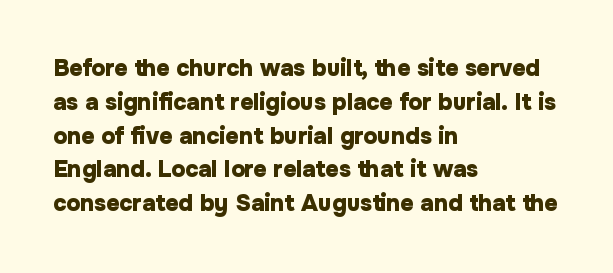
The image shows 23 px bold type, upright; set left-aligned, normal line spacing (1.47x), normal letter spacing, not underlined.
